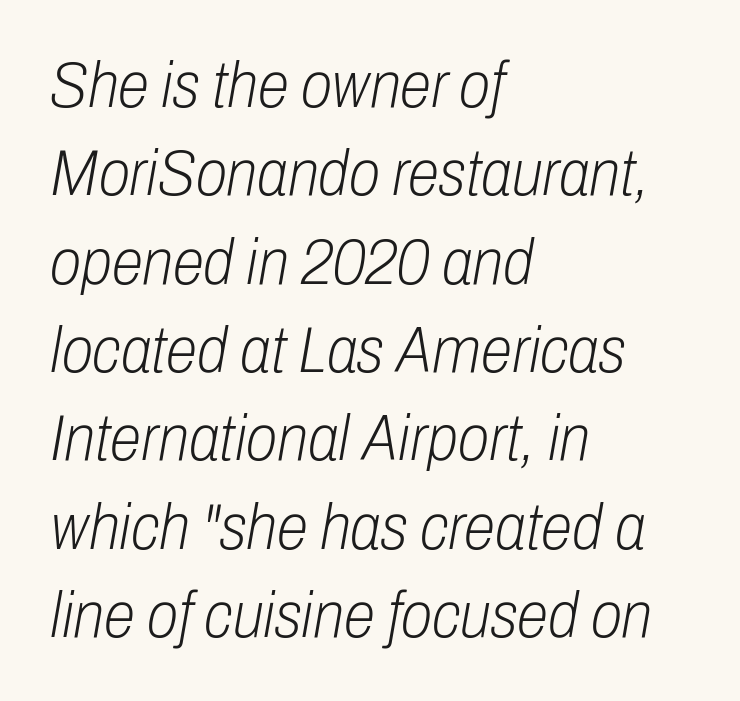
{"italic": "yes", "lean": "right", "slant_degrees": 10, "bold": "no", "weight": "light", "width": "condensed", "stroke_contrast": "low", "x_height": "medium", "monospaced": "no", "underline": "no", "align": "left", "line_spacing": "normal", "line_spacing_ratio": 1.38, "letter_spacing": "normal", "letter_spacing_em": 0.0, "glyph_px": 64}
